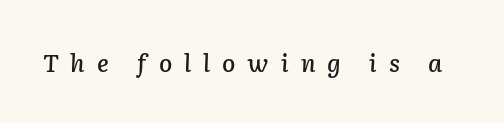
The image shows 24 px text type, italic (leaning right); set unusually wide letter spacing (+0.5 em), not underlined.
